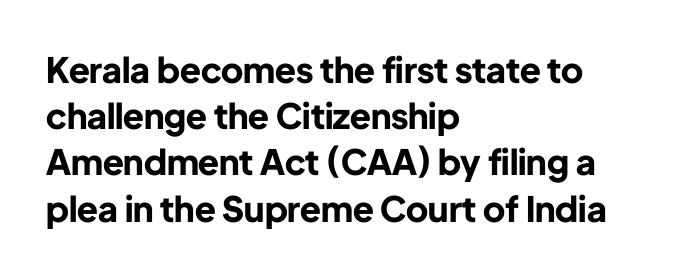
The image shows 35 px bold sans-serif type, upright; set left-aligned, normal line spacing (1.32x), normal letter spacing, not underlined; low stroke contrast and a medium x-height.
